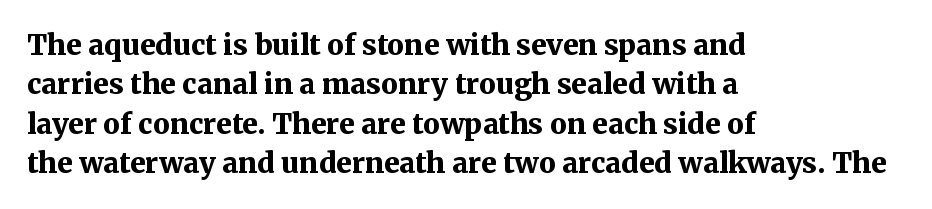
Visually the block forms a straight wall on the left and a jagged coastline on the right. Is this a sans? No — the strokes have serifs. No italicization has been applied; the sample stays upright. Pretty heavy lettering here — definitely bold. Each new line begins a customary step beneath the previous one.
